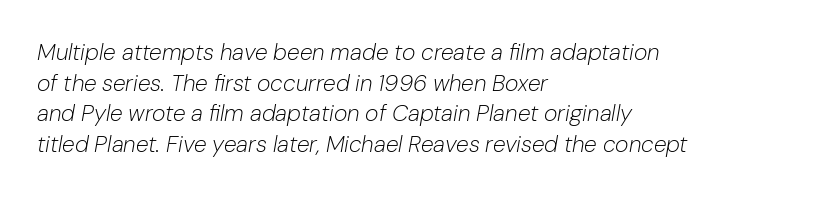
Q: Is the text bold? A: No.
Q: Is the text italic (slanted)? A: Yes, it leans right by about 10 degrees.
Q: Is the text underlined? A: No.
Q: How is the paragraph aligned? A: Left-aligned.
Q: Is the spacing between letters normal or unusually wide? A: Normal.
Q: Is the spacing between lines tight, normal or loose? A: Normal.
